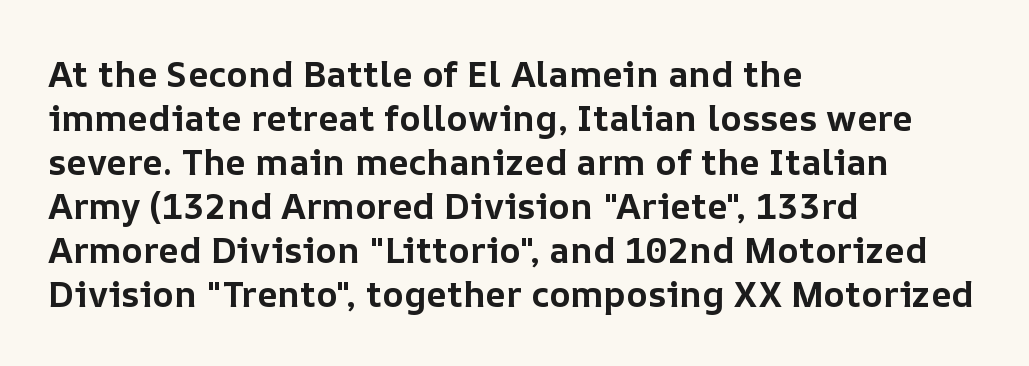
Is the type bold? Yes — the strokes are clearly thick and heavy. All the whitespace from short lines collects on the right. Posture: straight, roman, zero tilt. Think of a printed novel: that variable character pitch is what you see here. A typesetter would call this zero additional tracking.
